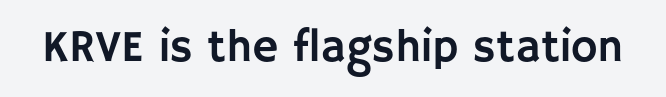
Rule under the text: the space is simply empty. A typesetter would call this proportional, since set widths differ per character. In terms of letterspacing, this is plain default setting. Italic: no, the glyphs are upright roman.
